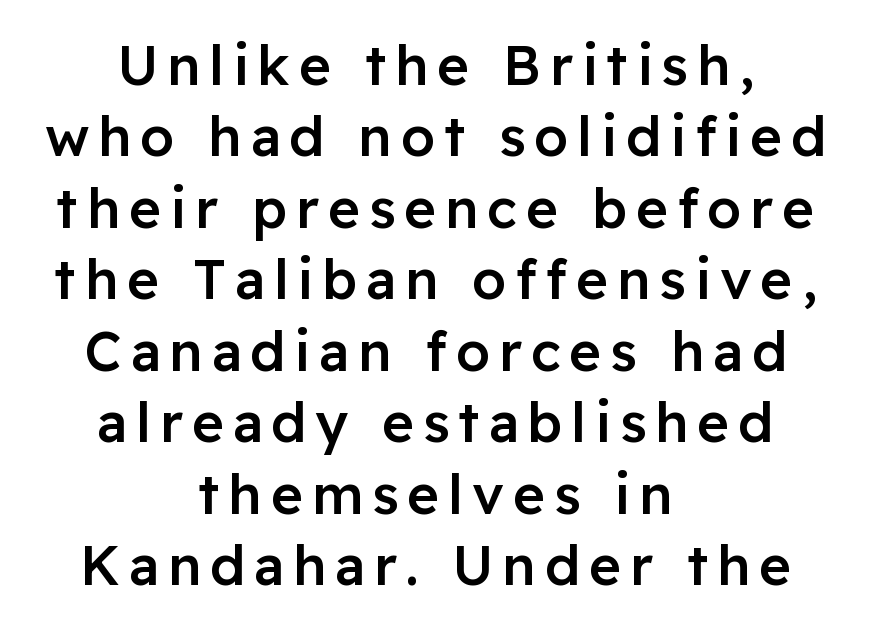
The image shows 55 px semibold sans-serif type, upright; set centered, normal line spacing (1.3x), not underlined; low stroke contrast and a medium x-height.
